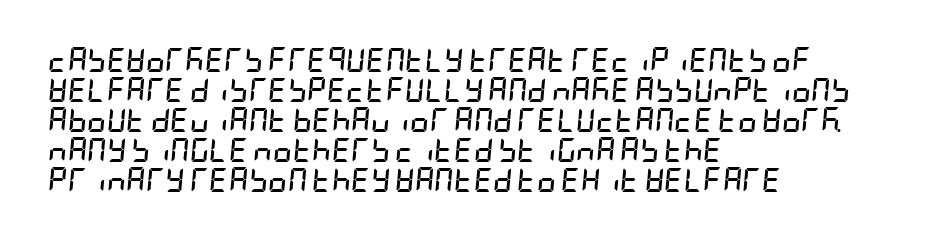
{"italic": "yes", "lean": "right", "slant_degrees": 5, "bold": "yes", "underline": "no", "align": "left", "line_spacing": "normal", "line_spacing_ratio": 1.25, "letter_spacing": "normal", "letter_spacing_em": 0.0, "glyph_px": 24}
